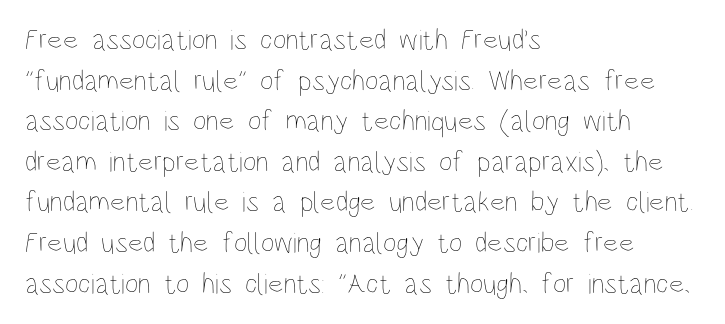
Q: Is the text bold? A: No.
Q: Is the text italic (slanted)? A: No, it is upright.
Q: Is the text underlined? A: No.
Q: How is the paragraph aligned? A: Left-aligned.
Q: Is the spacing between letters normal or unusually wide? A: Normal.
Q: Is the spacing between lines tight, normal or loose? A: Normal.
Q: Width (condensed, normal, or wide)? A: Condensed.
Q: Stroke contrast? A: Low.
Q: x-height? A: Large.
Q: Monospaced? A: No.
